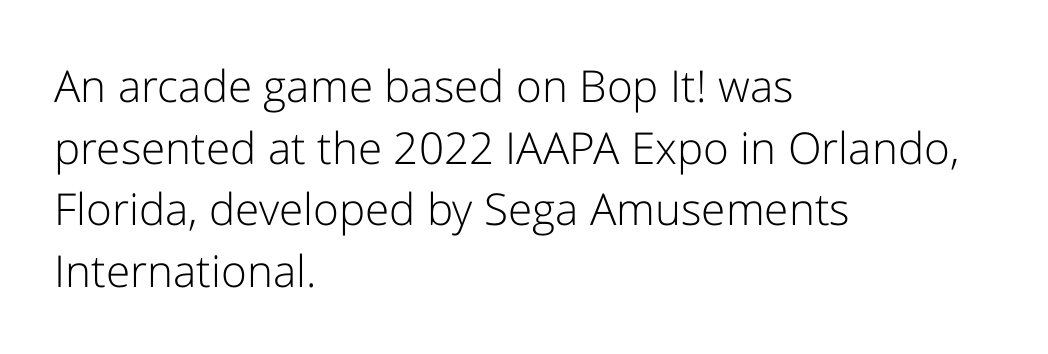
The letters sit at their default tracking, neither squeezed nor spread. The glyphs in this specimen are sans serif. Italic: no, the glyphs are upright roman. You could not count columns in this text — the font is proportionally spaced.
